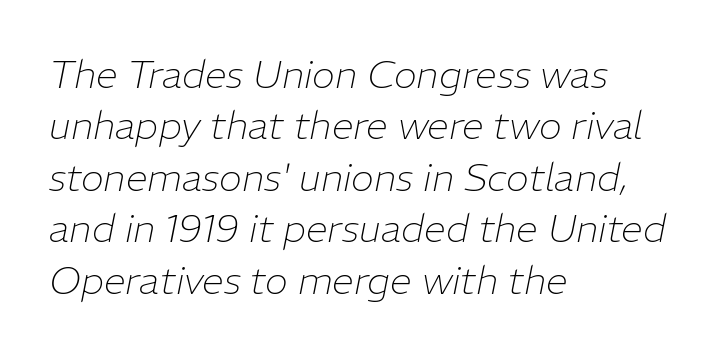
{"italic": "yes", "lean": "right", "slant_degrees": 11, "bold": "no", "weight": "thin", "width": "normal", "stroke_contrast": "low", "x_height": "medium", "monospaced": "no", "underline": "no", "align": "left", "line_spacing": "normal", "line_spacing_ratio": 1.32, "letter_spacing": "normal", "letter_spacing_em": 0.0, "glyph_px": 39}
